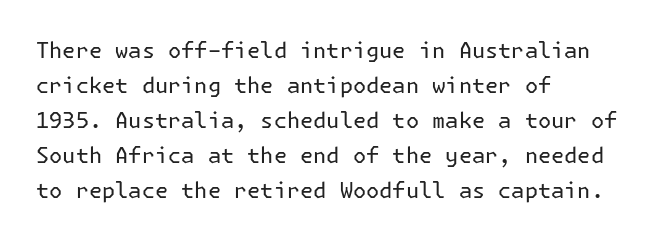
Every stem runs plumb, perpendicular to the baseline. Ink coverage per letter is moderate at most. Does extra space separate the letters? No, they use regular spacing. Line starts are locked; line ends wander. If you measured baseline to baseline, you'd find a middling distance.
